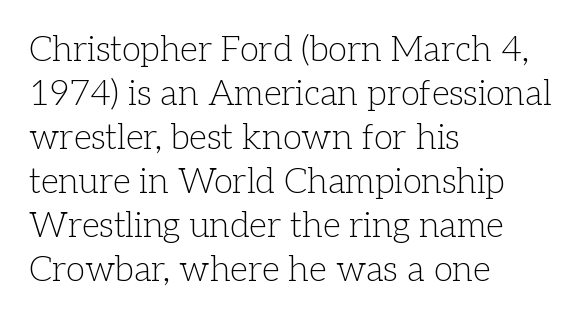
Q: Is the text bold? A: No.
Q: Is the text italic (slanted)? A: No, it is upright.
Q: Is the typeface a serif or a sans-serif typeface? A: Serif.
Q: Is the text underlined? A: No.
Q: How is the paragraph aligned? A: Left-aligned.
Q: Is the spacing between letters normal or unusually wide? A: Normal.
Q: Is the spacing between lines tight, normal or loose? A: Normal.
Q: Width (condensed, normal, or wide)? A: Normal.
Q: Stroke contrast? A: Low.
Q: x-height? A: Medium.
Q: Monospaced? A: No.
